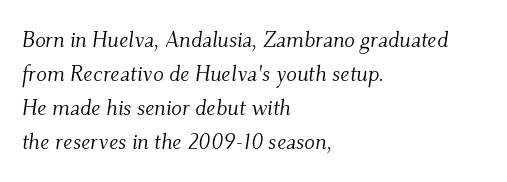
The passage is arranged the way most books set body copy — flush left. What stands out about the letter spacing? Nothing — it is the standard amount. In terms of leading, this rendering sits right in the middle. Glance below the letters and you will spot only blank space. Stem width sits at or under what a default text font uses. Compared with ordinary roman type, these characters are visibly tilted.
